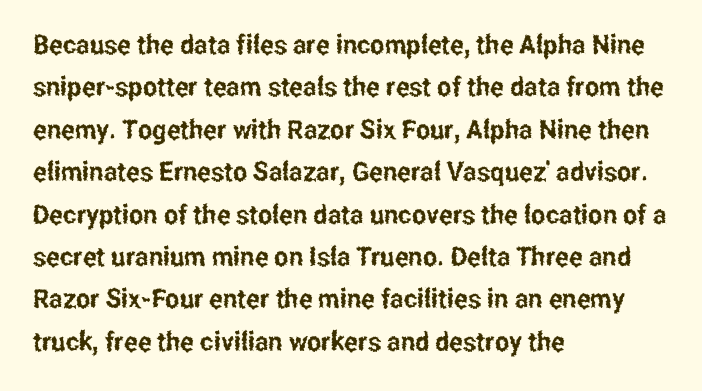
{"italic": "no", "underline": "no", "align": "left", "line_spacing": "normal", "line_spacing_ratio": 1.57, "letter_spacing": "normal", "letter_spacing_em": 0.0, "glyph_px": 27}
